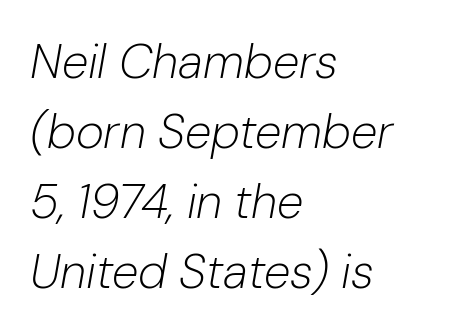
The image shows 48 px light type, italic (leaning right); set left-aligned, normal line spacing (1.46x), normal letter spacing, not underlined; low stroke contrast and a medium x-height.
